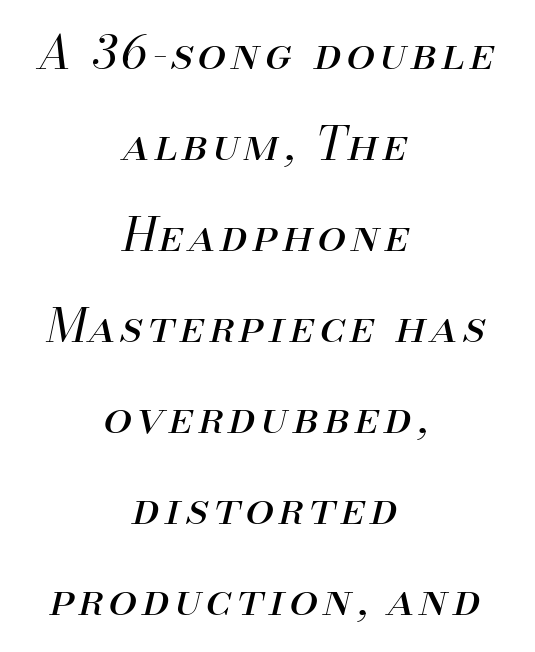
{"italic": "yes", "lean": "right", "slant_degrees": 13, "bold": "no", "weight": "regular", "width": "normal", "stroke_contrast": "medium", "x_height": "small", "monospaced": "no", "underline": "no", "align": "center", "line_spacing": "loose", "line_spacing_ratio": 1.98, "glyph_px": 46}
